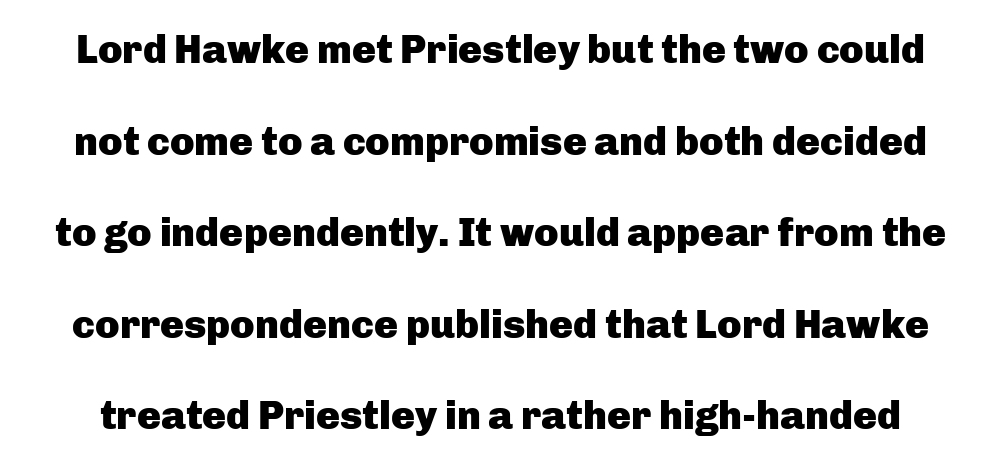
Does the leading feel generous? Absolutely, it's lavish. The typeface chosen for these lines omits serifs. The axis of the letterforms is exactly vertical. Emphasis by weight is at full strength: bold. Only glyphs here, with clear space below each row. The letters advance in unequal steps, a hallmark of proportional type.
